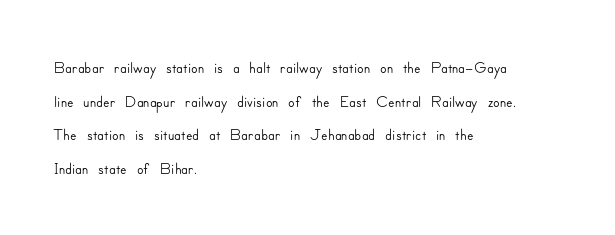
Q: Is the text italic (slanted)? A: No, it is upright.
Q: Is the text underlined? A: No.
Q: How is the paragraph aligned? A: Left-aligned.
Q: Is the spacing between letters normal or unusually wide? A: Normal.
Q: Is the spacing between lines tight, normal or loose? A: Normal.
